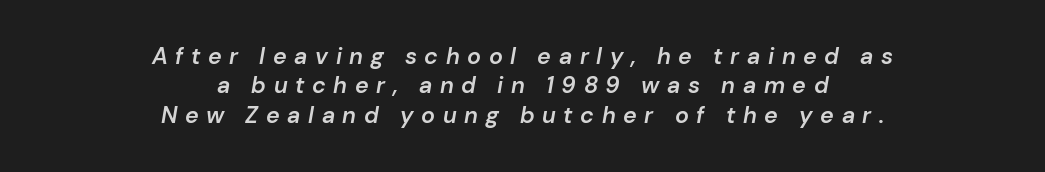
{"italic": "yes", "lean": "right", "slant_degrees": 10, "bold": "semi", "underline": "no", "align": "center", "line_spacing": "normal", "line_spacing_ratio": 1.28, "letter_spacing": "wide", "letter_spacing_em": 0.33, "glyph_px": 23}
